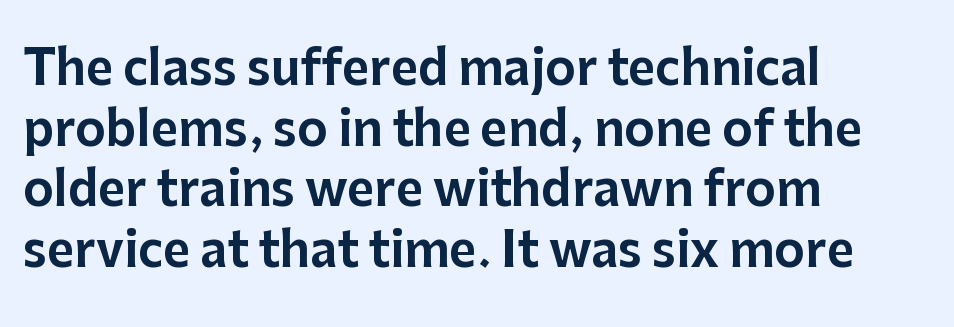
This is sans-serif lettering, the kind often seen on screens and signage. The passage is arranged the way most books set body copy — flush left. Italic? Not at all — the glyphs are vertical. Normally led — the rows are evenly, conventionally spaced. Words float on clear page, feet unadorned.
